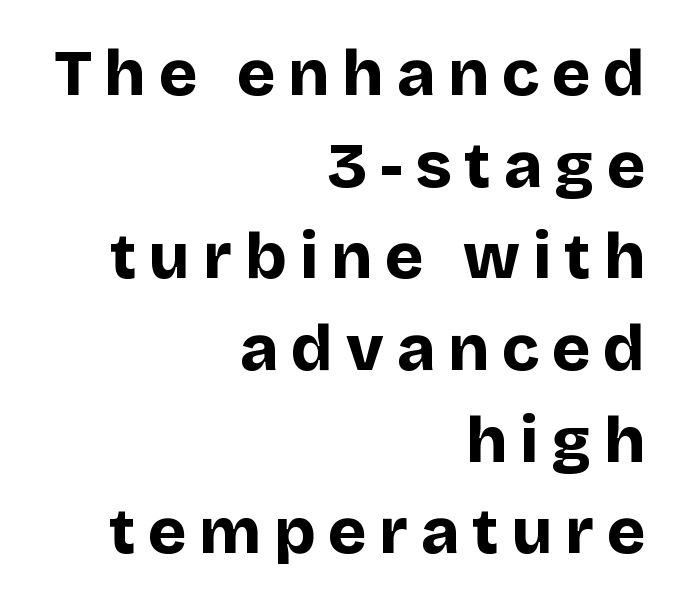
Q: Is the text bold? A: Yes.
Q: Is the text italic (slanted)? A: No, it is upright.
Q: Is the typeface a serif or a sans-serif typeface? A: Sans-serif.
Q: Is the text underlined? A: No.
Q: How is the paragraph aligned? A: Right-aligned.
Q: Is the spacing between letters normal or unusually wide? A: Unusually wide.
Q: Is the spacing between lines tight, normal or loose? A: Normal.
Q: Width (condensed, normal, or wide)? A: Normal.
Q: Stroke contrast? A: Low.
Q: x-height? A: Large.
Q: Monospaced? A: No.
